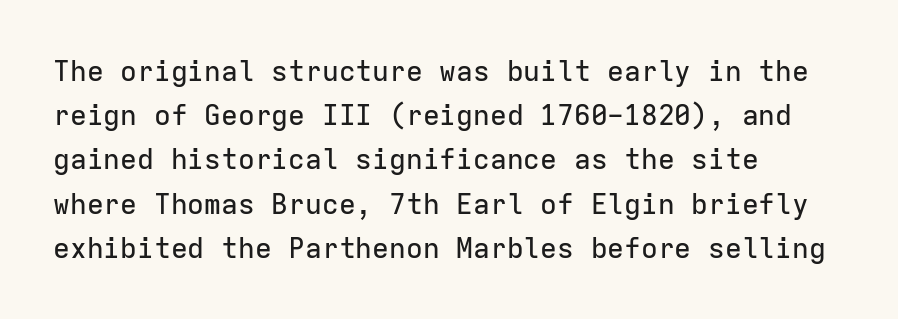
The image shows 28 px sans-serif type, upright, monospaced; set left-aligned, normal line spacing (1.58x), normal letter spacing, not underlined; low stroke contrast and a medium x-height.
